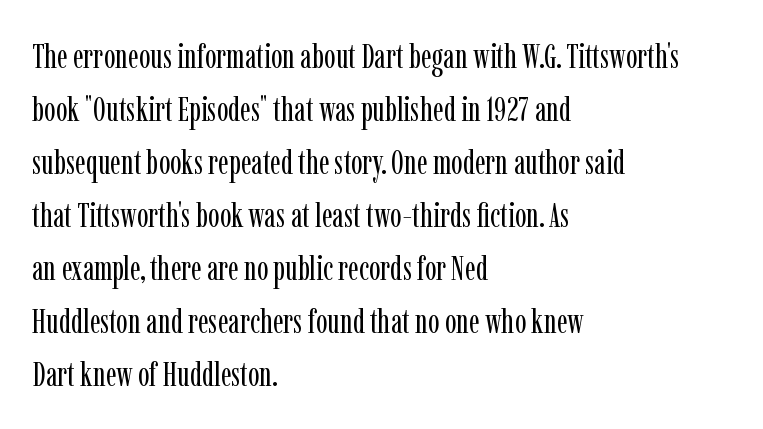
{"serif": "yes", "italic": "no", "bold": "no", "weight": "regular", "width": "condensed", "stroke_contrast": "low", "x_height": "medium", "monospaced": "no", "underline": "no", "align": "left", "line_spacing": "normal", "line_spacing_ratio": 1.56, "letter_spacing": "normal", "letter_spacing_em": 0.0, "glyph_px": 34}
